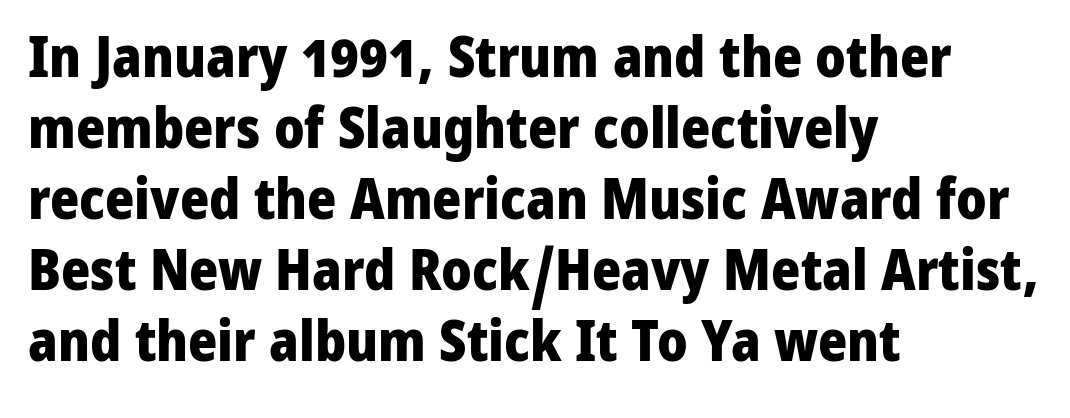
{"serif": "no", "italic": "no", "bold": "yes", "weight": "heavy", "width": "normal", "stroke_contrast": "low", "x_height": "medium", "monospaced": "no", "underline": "no", "align": "left", "line_spacing": "normal", "line_spacing_ratio": 1.27, "letter_spacing": "normal", "letter_spacing_em": 0.0, "glyph_px": 56}
